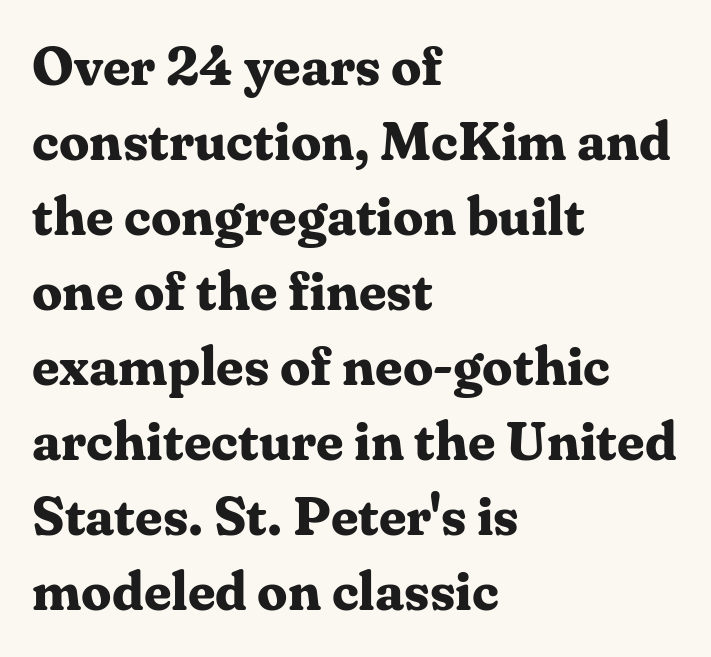
The image shows 54 px bold serif type, upright; set left-aligned, normal line spacing (1.39x), normal letter spacing, not underlined; medium stroke contrast and a medium x-height.
